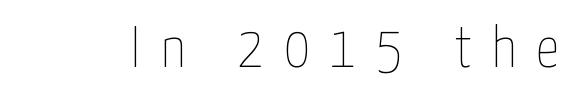
{"italic": "no", "bold": "no", "weight": "thin", "width": "condensed", "stroke_contrast": "low", "x_height": "medium", "monospaced": "no", "underline": "no", "letter_spacing": "wide", "letter_spacing_em": 0.35, "glyph_px": 58}
